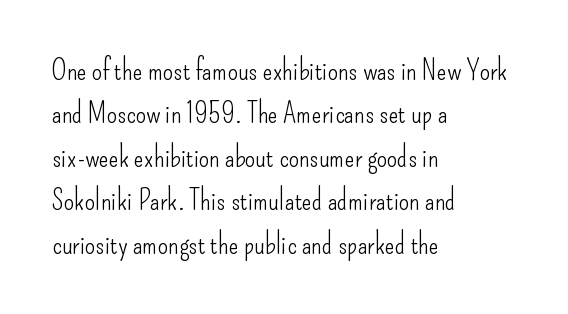
Q: Is the text bold? A: No.
Q: Is the text italic (slanted)? A: No, it is upright.
Q: Is the typeface a serif or a sans-serif typeface? A: Sans-serif.
Q: Is the text underlined? A: No.
Q: How is the paragraph aligned? A: Left-aligned.
Q: Is the spacing between letters normal or unusually wide? A: Normal.
Q: Is the spacing between lines tight, normal or loose? A: Normal.
Q: Width (condensed, normal, or wide)? A: Condensed.
Q: Stroke contrast? A: Low.
Q: x-height? A: Small.
Q: Monospaced? A: No.
